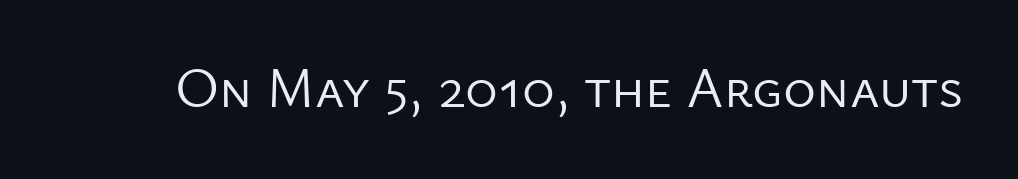
{"serif": "no", "italic": "no", "bold": "no", "weight": "regular", "width": "normal", "stroke_contrast": "low", "x_height": "medium", "monospaced": "no", "underline": "no", "letter_spacing": "normal", "letter_spacing_em": 0.0, "glyph_px": 56}
